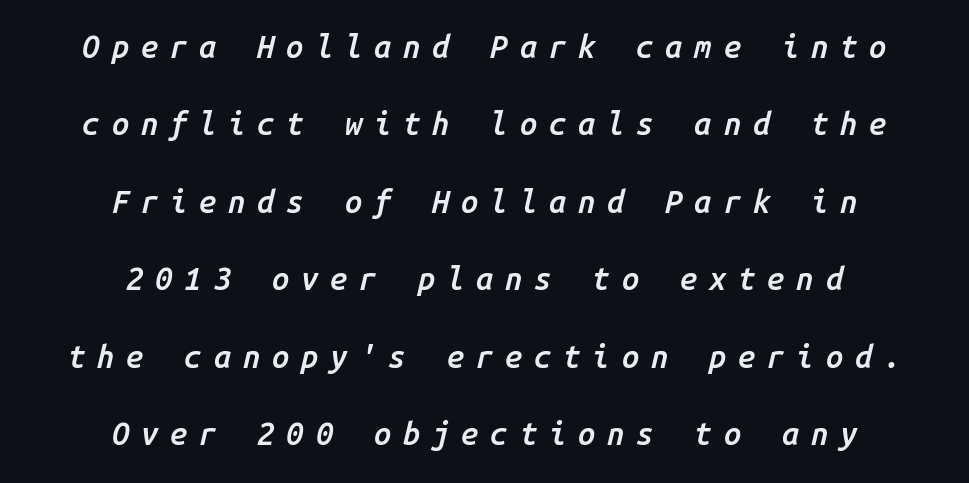
Q: Is the text bold? A: Semi-bold.
Q: Is the text italic (slanted)? A: Yes, it leans right by about 14 degrees.
Q: Is the text underlined? A: No.
Q: How is the paragraph aligned? A: Centered.
Q: Is the spacing between letters normal or unusually wide? A: Unusually wide.
Q: Is the spacing between lines tight, normal or loose? A: Loose.
Q: Width (condensed, normal, or wide)? A: Normal.
Q: Stroke contrast? A: Low.
Q: x-height? A: Medium.
Q: Monospaced? A: Yes.
